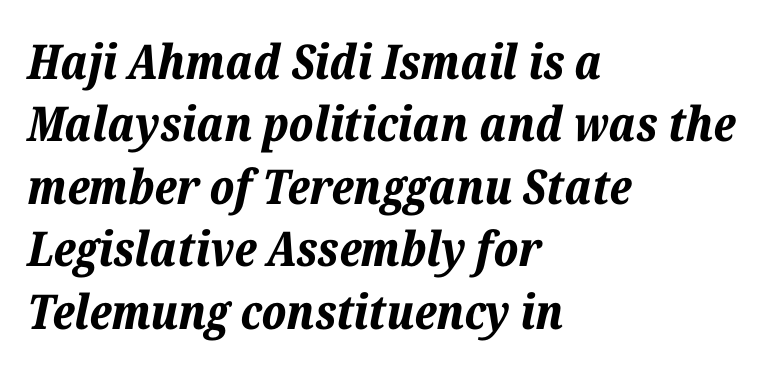
The image shows 48 px bold type, italic (leaning right); set left-aligned, normal line spacing (1.3x), normal letter spacing, not underlined; low stroke contrast and a medium x-height.
